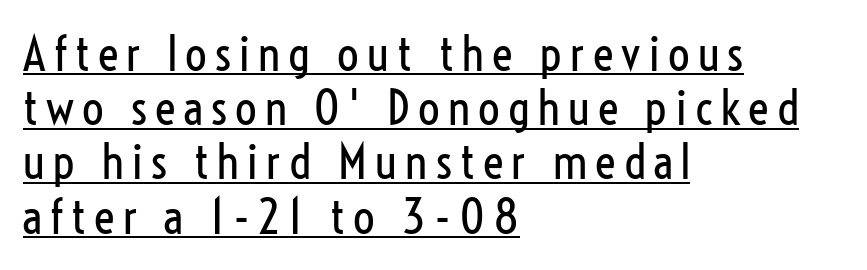
Q: Is the text bold? A: No.
Q: Is the text italic (slanted)? A: No, it is upright.
Q: Is the typeface a serif or a sans-serif typeface? A: Sans-serif.
Q: Is the text underlined? A: Yes.
Q: How is the paragraph aligned? A: Left-aligned.
Q: Is the spacing between lines tight, normal or loose? A: Tight.
Q: Width (condensed, normal, or wide)? A: Condensed.
Q: Stroke contrast? A: Low.
Q: x-height? A: Medium.
Q: Monospaced? A: No.
